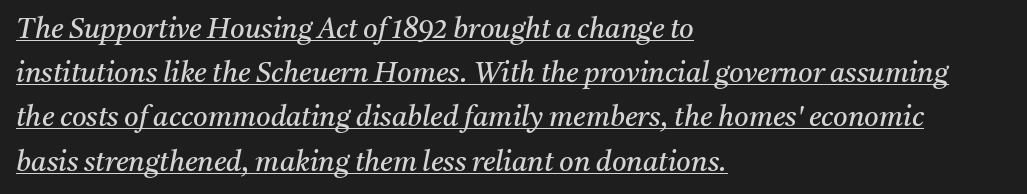
{"serif": "yes", "italic": "yes", "lean": "right", "slant_degrees": 11, "bold": "no", "weight": "regular", "width": "normal", "stroke_contrast": "medium", "x_height": "medium", "monospaced": "no", "underline": "yes", "align": "left", "line_spacing": "normal", "line_spacing_ratio": 1.58, "letter_spacing": "normal", "letter_spacing_em": 0.0, "glyph_px": 28}
